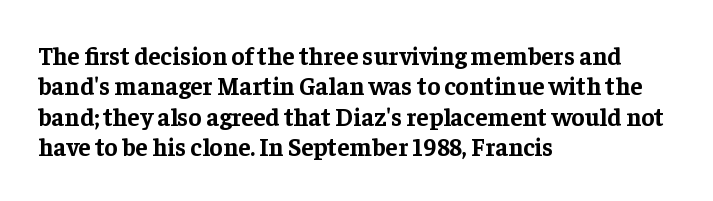
Each line starts at the same left margin while the right side varies. Words appear dense and cohesive because spacing is normal. What weight is shown? A full bold with thick strokes. Nope, not italic — everything's standing straight.
